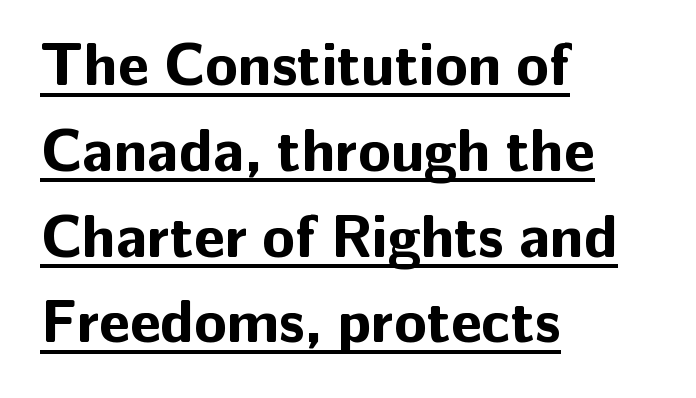
The image shows 60 px bold sans-serif type, upright; set left-aligned, normal line spacing (1.43x), normal letter spacing, underlined; low stroke contrast and a medium x-height.
